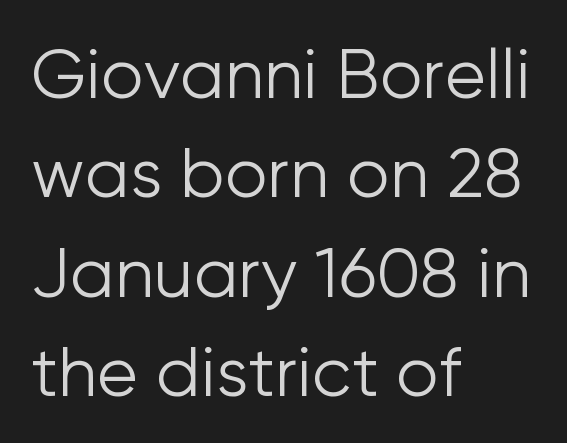
{"serif": "no", "italic": "no", "bold": "no", "weight": "light", "width": "normal", "stroke_contrast": "low", "x_height": "medium", "monospaced": "no", "underline": "no", "align": "left", "line_spacing": "normal", "line_spacing_ratio": 1.46, "letter_spacing": "normal", "letter_spacing_em": 0.0, "glyph_px": 68}
